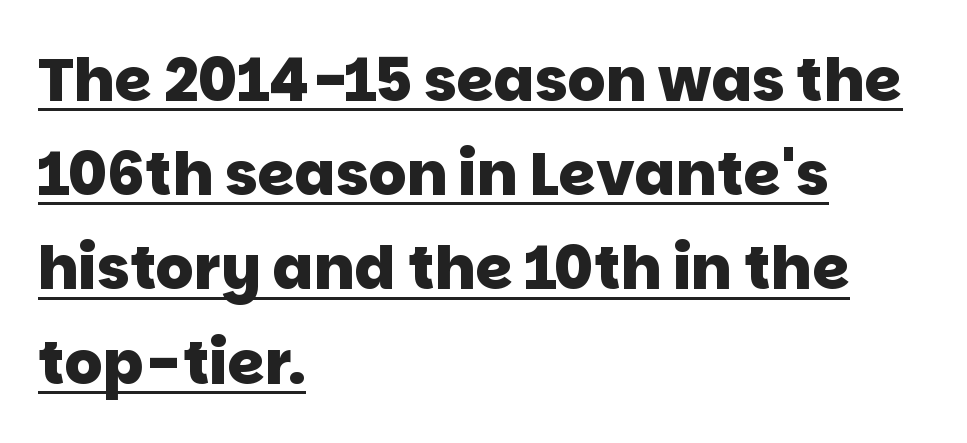
The image shows 60 px heavy sans-serif type; set left-aligned, normal line spacing (1.57x), normal letter spacing, underlined; low stroke contrast and a large x-height.
